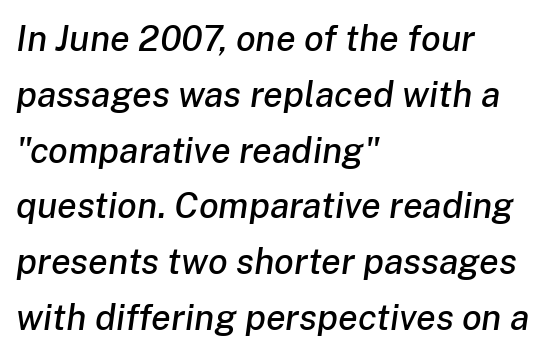
Q: Is the text italic (slanted)? A: Yes, it leans right by about 8 degrees.
Q: Is the text underlined? A: No.
Q: How is the paragraph aligned? A: Left-aligned.
Q: Is the spacing between letters normal or unusually wide? A: Normal.
Q: Is the spacing between lines tight, normal or loose? A: Normal.
Q: Width (condensed, normal, or wide)? A: Normal.
Q: Stroke contrast? A: Low.
Q: x-height? A: Medium.
Q: Monospaced? A: No.
